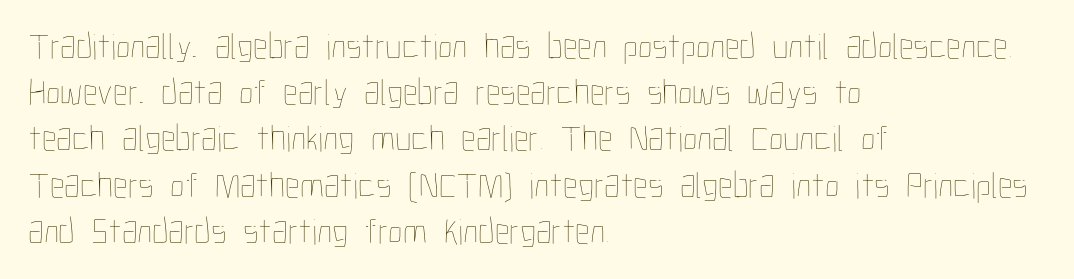
The image shows 37 px thin, condensed type, upright; set left-aligned, normal line spacing (1.25x), normal letter spacing, not underlined; low stroke contrast and a medium x-height.
